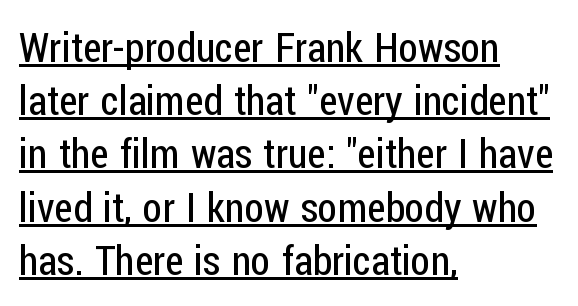
Letterform terminals end flat and unadorned throughout the passage. The face used here is rendered with its standard letterfit. Typeset ragged right — the left edge is the straight one. A light-to-regular cut is what we see here. This sample has the flowing, uneven cadence of proportional lettering. The axis of the letterforms is exactly vertical.
